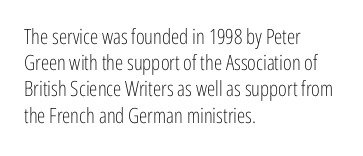
The image shows 21 px text type, upright; set left-aligned, normal line spacing (1.25x), normal letter spacing, not underlined.
